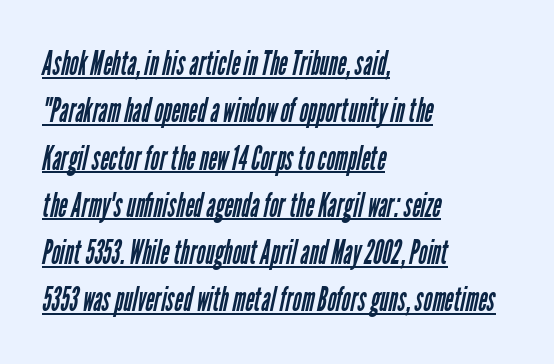
{"serif": "no", "bold": "no", "weight": "regular", "width": "condensed", "stroke_contrast": "low", "x_height": "medium", "monospaced": "no", "underline": "yes", "align": "left", "line_spacing": "normal", "line_spacing_ratio": 1.39, "letter_spacing": "normal", "letter_spacing_em": 0.0, "glyph_px": 34}
